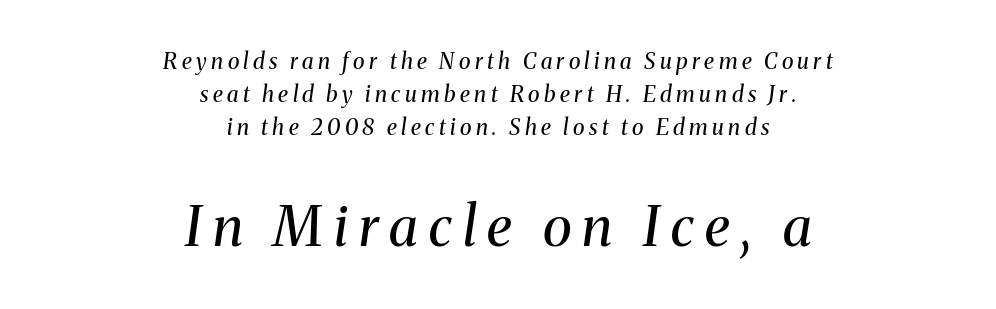
These lines are composed in type with serifs. Each letter keeps its own natural width here, so spacing adapts to shape. The space between consecutive lines is moderate. The lines are quadded center. The rendering enlarges the type as you move from the upper chunk to the lower.
